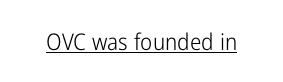
Q: Is the text bold? A: No.
Q: Is the text italic (slanted)? A: No, it is upright.
Q: Is the text underlined? A: Yes.
Q: Is the spacing between letters normal or unusually wide? A: Normal.
